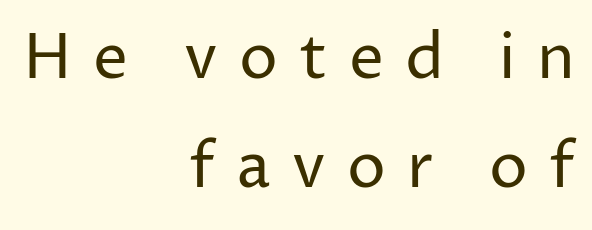
The image shows 62 px regular-weight sans-serif type, upright; set right-aligned, line spacing 1.76x, unusually wide letter spacing (+0.34 em), not underlined; low stroke contrast and a medium x-height.
